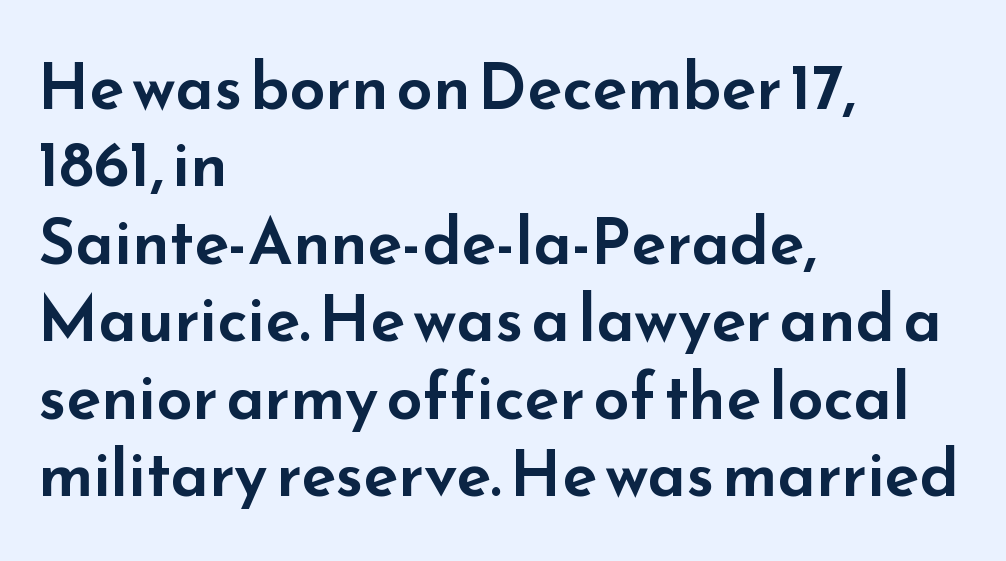
{"serif": "no", "italic": "no", "width": "wide", "stroke_contrast": "low", "x_height": "small", "monospaced": "no", "underline": "no", "align": "left", "line_spacing_ratio": 1.21, "letter_spacing": "normal", "letter_spacing_em": 0.0, "glyph_px": 64}
